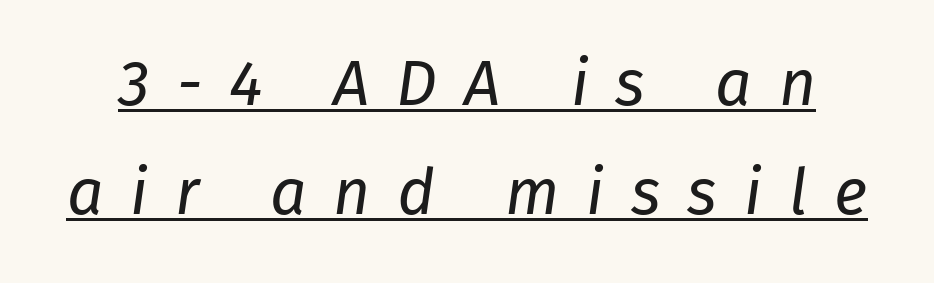
The image shows 64 px regular-weight type, italic (leaning right); set normal line spacing (1.7x), unusually wide letter spacing (+0.42 em), underlined; low stroke contrast and a medium x-height.
